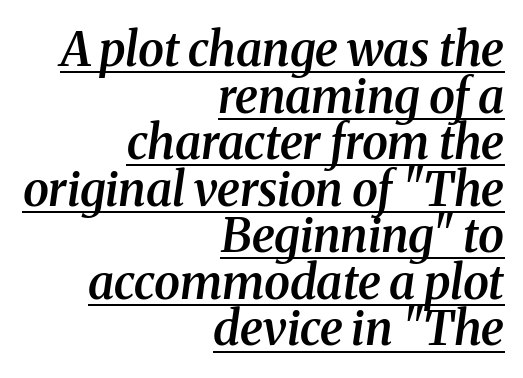
The image shows 47 px semibold serif type, italic (leaning right); set right-aligned, tight line spacing (0.99x), normal letter spacing, underlined; medium stroke contrast and a medium x-height.
